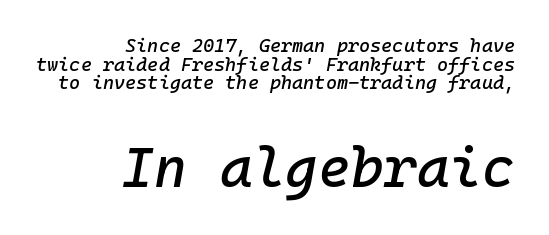
The image shows 56 px text type, italic (leaning right); set right-aligned, tight line spacing (0.98x), normal letter spacing, not underlined; the second (bottom) block is 2.95x larger; low stroke contrast and a medium x-height.
